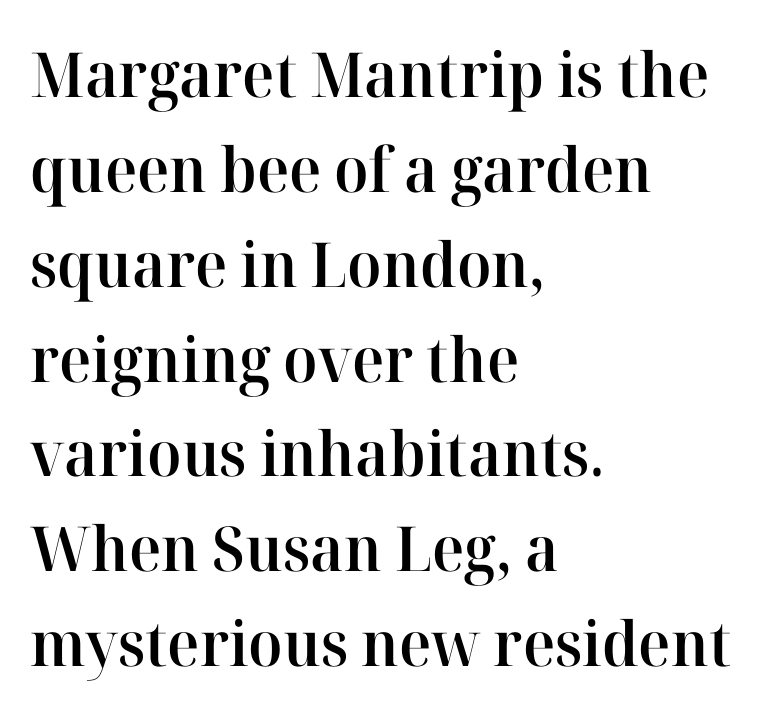
{"serif": "yes", "italic": "no", "bold": "semi", "weight": "semibold", "width": "normal", "stroke_contrast": "high", "x_height": "medium", "monospaced": "no", "underline": "no", "align": "left", "line_spacing": "normal", "line_spacing_ratio": 1.53, "letter_spacing": "normal", "letter_spacing_em": 0.0, "glyph_px": 62}
